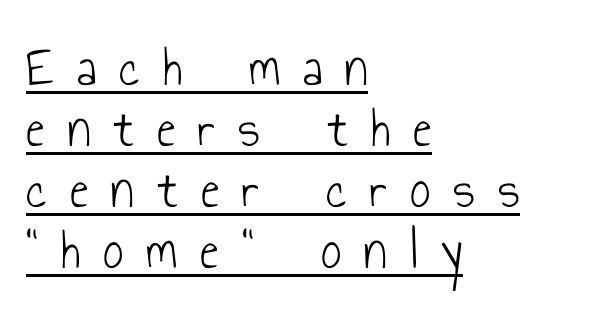
Tracking value appears strongly positive — letters spread wide. Think standard paragraph weight, or any step lighter than that. Do the characters align in a grid? No, the font is proportional. This rendering uses left alignment, leaving the right contour irregular. The lines are packed closely together with very little leading.
